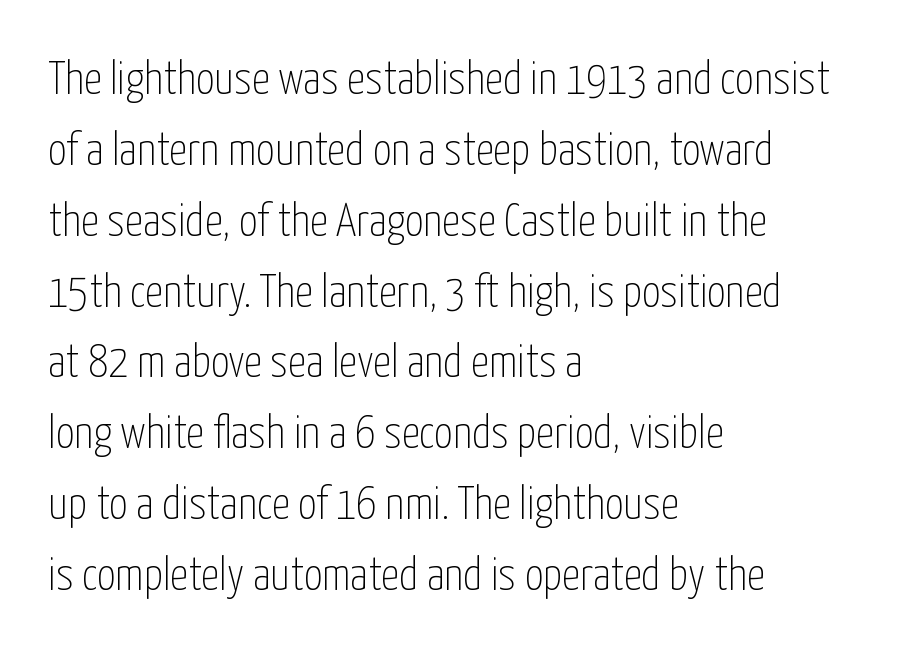
Q: Is the text bold? A: No.
Q: Is the text italic (slanted)? A: No, it is upright.
Q: Is the typeface a serif or a sans-serif typeface? A: Sans-serif.
Q: Is the text underlined? A: No.
Q: How is the paragraph aligned? A: Left-aligned.
Q: Is the spacing between letters normal or unusually wide? A: Normal.
Q: Is the spacing between lines tight, normal or loose? A: Normal.
Q: Width (condensed, normal, or wide)? A: Condensed.
Q: Stroke contrast? A: Low.
Q: x-height? A: Medium.
Q: Monospaced? A: No.
